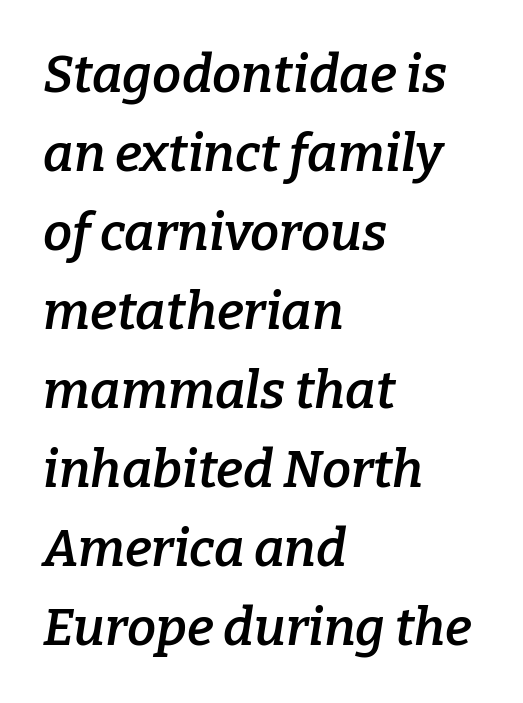
The image shows 52 px semibold serif type, italic (leaning right); set left-aligned, normal line spacing (1.52x), normal letter spacing, not underlined; low stroke contrast and a medium x-height.
